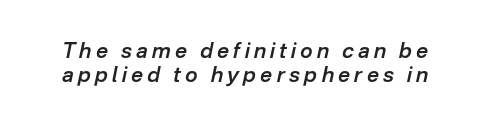
The image shows 21 px text type, italic (leaning right); set tight line spacing (1.13x), unusually wide letter spacing (+0.2 em), not underlined.
